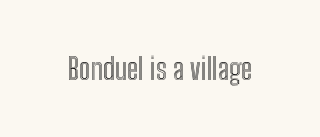
Q: Is the text italic (slanted)? A: No, it is upright.
Q: Is the text underlined? A: No.
Q: Is the spacing between letters normal or unusually wide? A: Normal.
Q: Width (condensed, normal, or wide)? A: Condensed.
Q: x-height? A: Medium.
Q: Monospaced? A: No.
